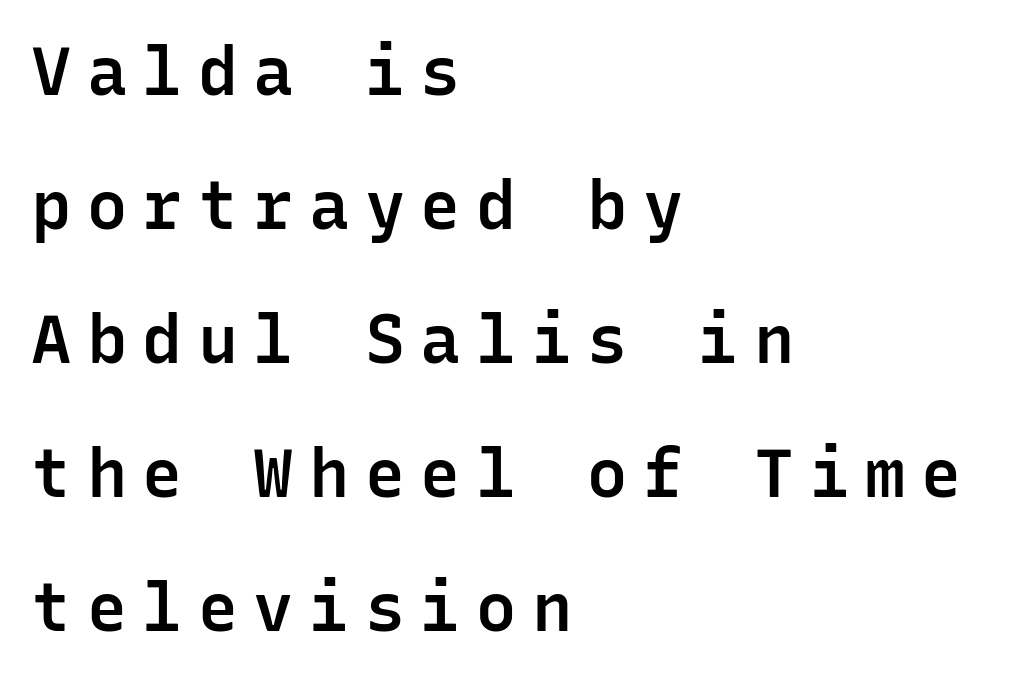
Q: Is the text bold? A: Semi-bold.
Q: Is the text italic (slanted)? A: No, it is upright.
Q: Is the typeface a serif or a sans-serif typeface? A: Sans-serif.
Q: Is the text underlined? A: No.
Q: How is the paragraph aligned? A: Left-aligned.
Q: Is the spacing between letters normal or unusually wide? A: Unusually wide.
Q: Is the spacing between lines tight, normal or loose? A: Loose.
Q: Width (condensed, normal, or wide)? A: Normal.
Q: Stroke contrast? A: Low.
Q: x-height? A: Medium.
Q: Monospaced? A: Yes.
